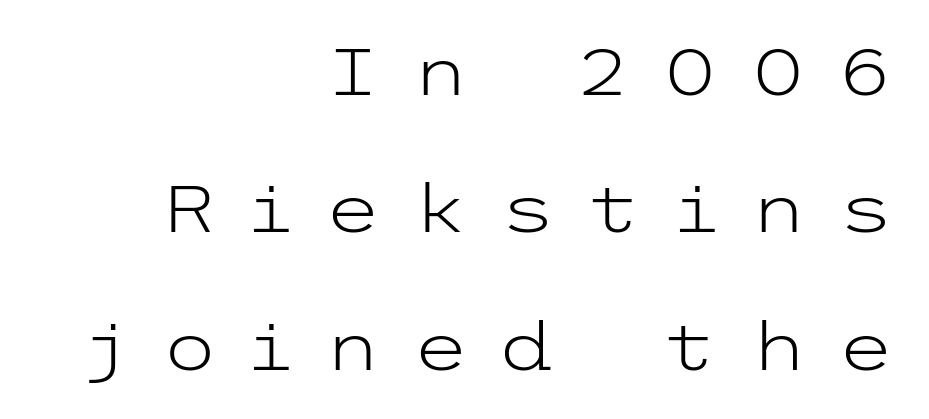
{"serif": "no", "italic": "no", "bold": "no", "weight": "light", "width": "wide", "stroke_contrast": "low", "x_height": "medium", "underline": "no", "align": "right", "line_spacing": "loose", "line_spacing_ratio": 2.08, "letter_spacing": "wide", "letter_spacing_em": 0.45, "glyph_px": 66}
